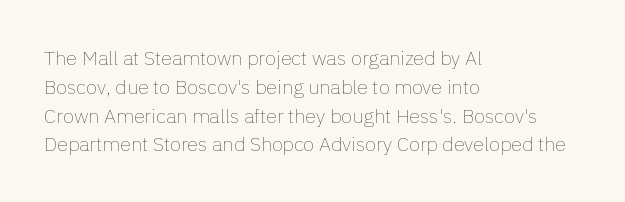
Q: Is the text bold? A: No.
Q: Is the text italic (slanted)? A: No, it is upright.
Q: Is the text underlined? A: No.
Q: How is the paragraph aligned? A: Left-aligned.
Q: Is the spacing between letters normal or unusually wide? A: Normal.
Q: Is the spacing between lines tight, normal or loose? A: Normal.
